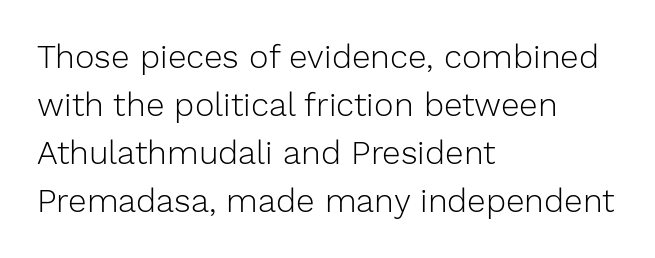
The image shows 33 px light sans-serif type, upright; set left-aligned, normal line spacing (1.45x), normal letter spacing, not underlined; low stroke contrast and a medium x-height.
